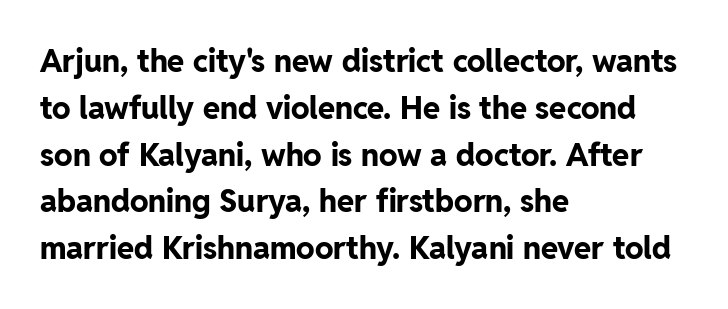
Q: Is the text bold? A: Yes.
Q: Is the text italic (slanted)? A: No, it is upright.
Q: Is the typeface a serif or a sans-serif typeface? A: Sans-serif.
Q: Is the text underlined? A: No.
Q: How is the paragraph aligned? A: Left-aligned.
Q: Is the spacing between letters normal or unusually wide? A: Normal.
Q: Is the spacing between lines tight, normal or loose? A: Normal.
Q: Width (condensed, normal, or wide)? A: Normal.
Q: Stroke contrast? A: Low.
Q: x-height? A: Medium.
Q: Monospaced? A: No.
